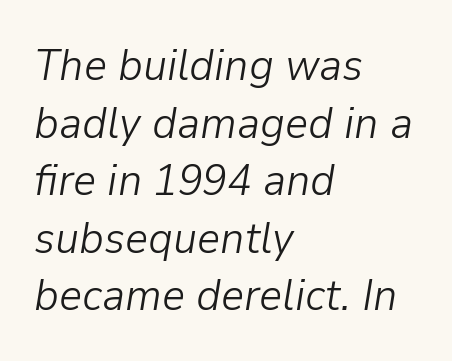
The font's italic variant was chosen for this text. This reads as an unemphasized weight, regular at the heaviest. There is no visible air inserted between adjacent glyphs. What's the leading like? Ordinary, nothing unusual. These lines are set flush left with a ragged right edge.
